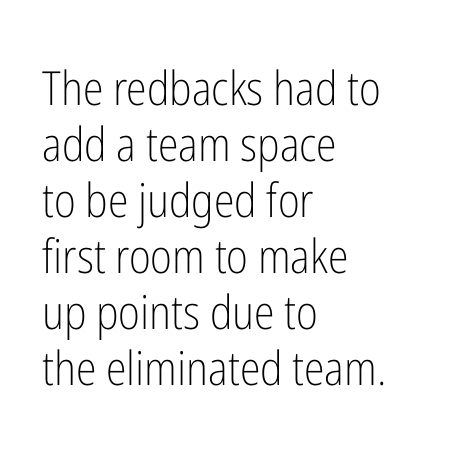
The image shows 47 px light, condensed sans-serif type, upright; set left-aligned, line spacing 1.19x, normal letter spacing, not underlined; low stroke contrast and a medium x-height.
